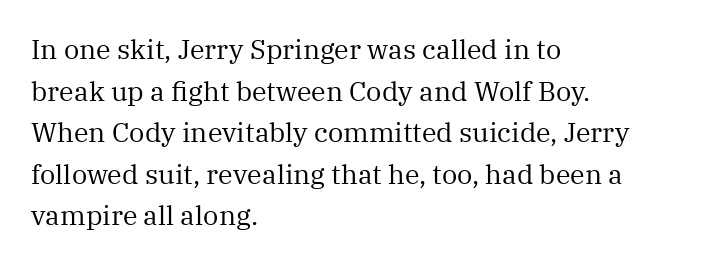
The image shows 27 px text type, upright; set left-aligned, normal line spacing (1.54x), normal letter spacing, not underlined.
